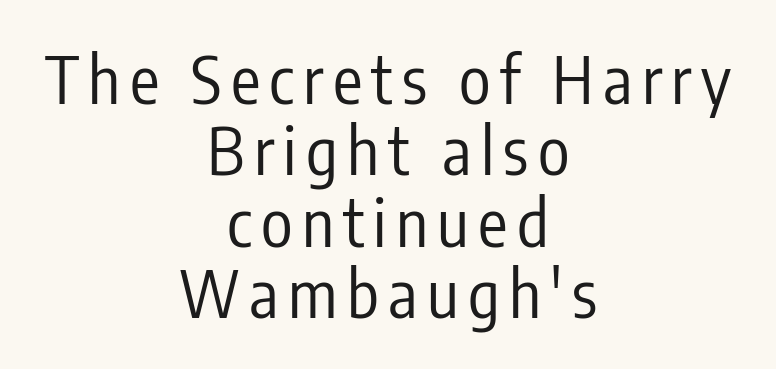
This sample has the flowing, uneven cadence of proportional lettering. Type style note: lacks serifs. Alignment: centered. The vertical gap from one line to the next is small. The passage shown is not bold in any degree.
